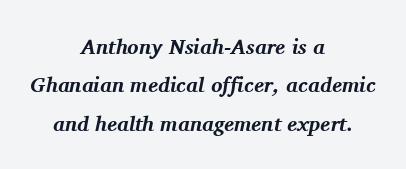
{"italic": "yes", "lean": "right", "slant_degrees": 11, "bold": "yes", "underline": "no", "align": "center", "line_spacing_ratio": 1.83, "letter_spacing": "normal", "letter_spacing_em": 0.0, "glyph_px": 21}
